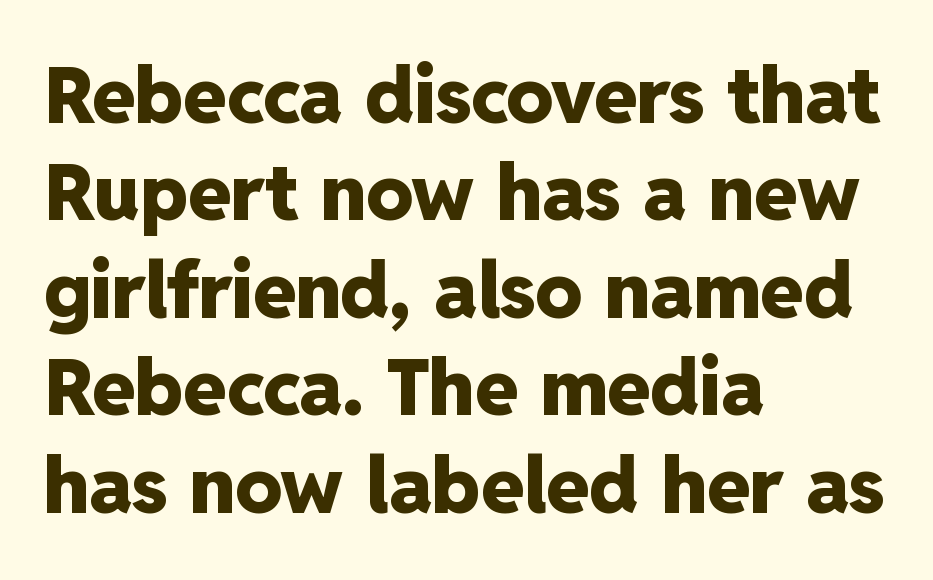
The letters stand straight up with perfectly vertical stems. What's the leading like? Ordinary, nothing unusual. I'd describe the lettering as bold — thick and assertive. Words appear dense and cohesive because spacing is normal. Any mark beneath the type? The region is blank. The text block is weighted toward the left margin, trailing off unevenly rightward.
